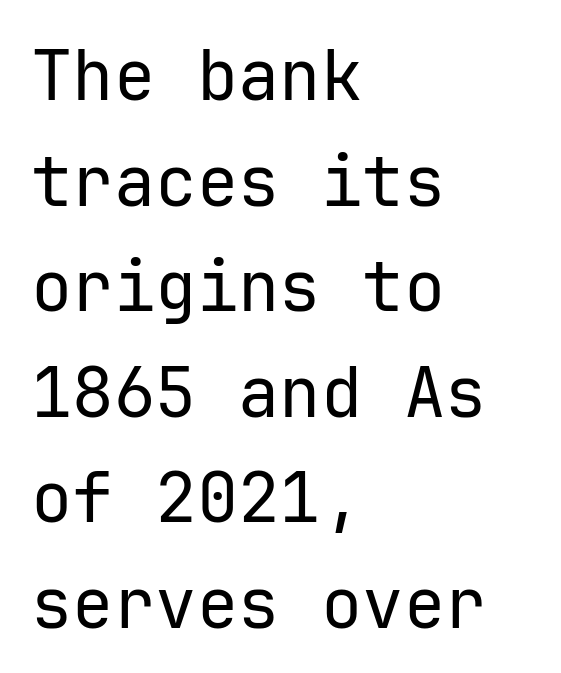
Has an underline been added? It has not. Summary of vertical rhythm: regular, with standard interline spacing. This sample has the even, mechanical cadence of fixed-width lettering. Compared with a centered layout, this one pins lines to the left instead. Nothing sits at the stroke ends, so this counts as sans-serif.
